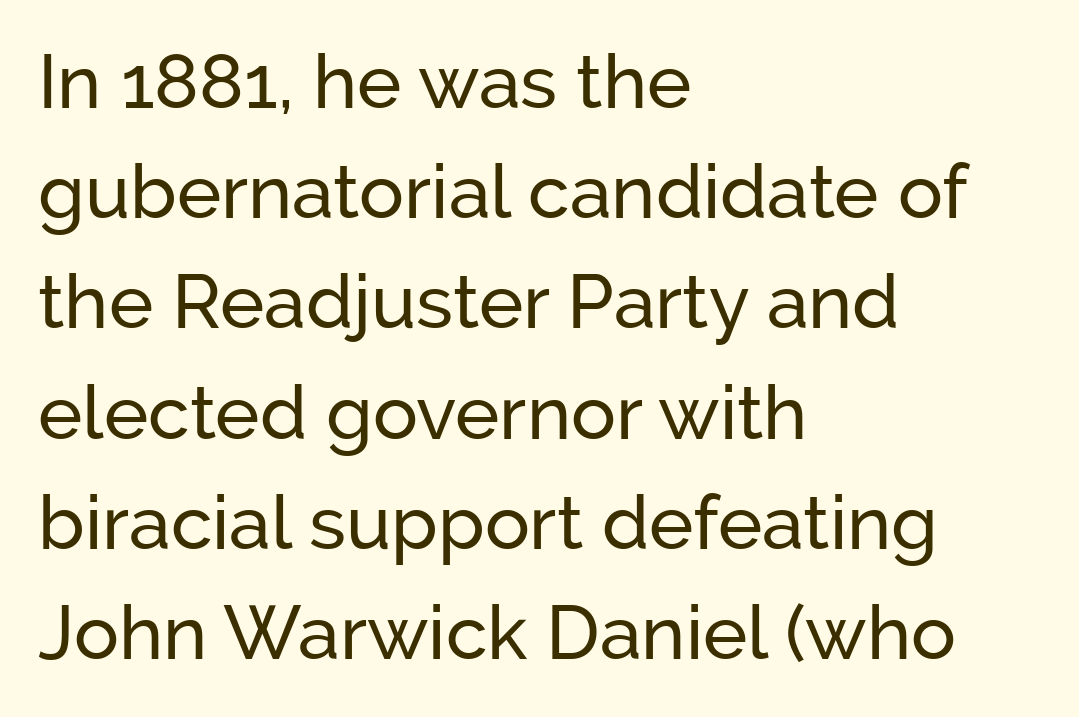
This sample uses plain, unmodified letter spacing. Proportional: the letters do not fall into vertical columns. Type without underlining. Typographically, this falls in the sans-serif category. These lines are set flush left with a ragged right edge. The designer left line spacing at the default.
